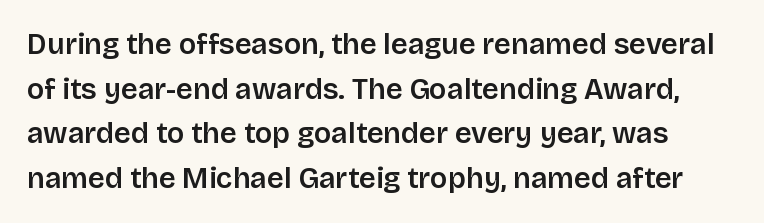
{"serif": "no", "italic": "no", "width": "normal", "stroke_contrast": "low", "x_height": "large", "monospaced": "no", "underline": "no", "line_spacing": "normal", "line_spacing_ratio": 1.54, "letter_spacing": "normal", "letter_spacing_em": 0.0, "glyph_px": 29}
